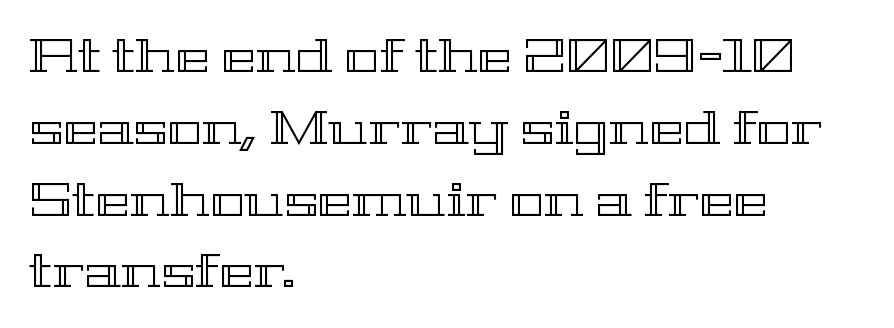
Q: Is the text italic (slanted)? A: No, it is upright.
Q: Is the text underlined? A: No.
Q: How is the paragraph aligned? A: Left-aligned.
Q: Is the spacing between letters normal or unusually wide? A: Normal.
Q: Is the spacing between lines tight, normal or loose? A: Normal.
Q: Width (condensed, normal, or wide)? A: Wide.
Q: x-height? A: Medium.
Q: Monospaced? A: No.
